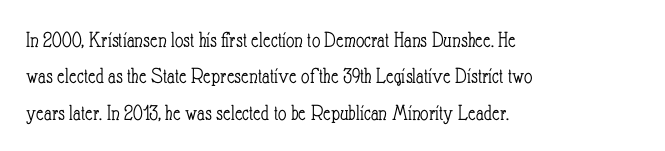
The image shows 23 px text type, upright; set left-aligned, normal line spacing (1.58x), normal letter spacing, not underlined.
